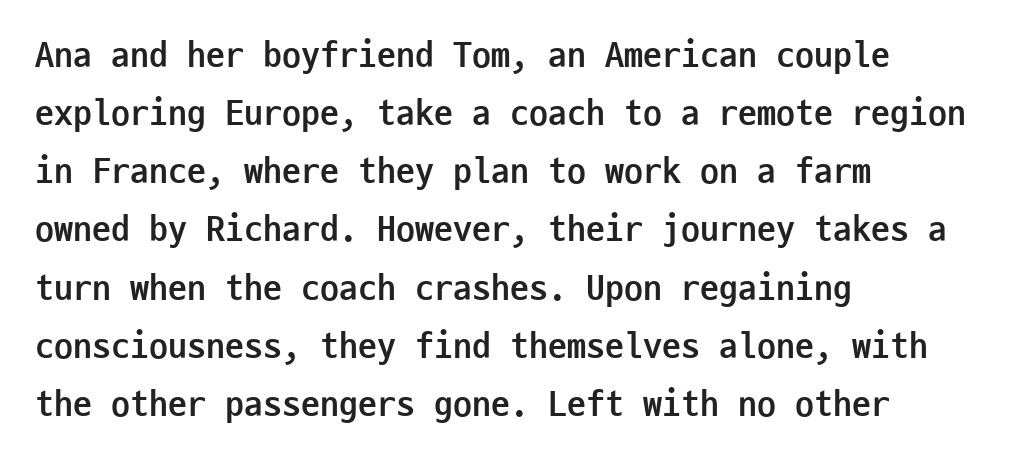
{"serif": "no", "italic": "no", "bold": "yes", "weight": "semibold", "width": "condensed", "stroke_contrast": "low", "x_height": "medium", "monospaced": "yes", "underline": "no", "align": "left", "line_spacing": "normal", "line_spacing_ratio": 1.53, "letter_spacing": "normal", "letter_spacing_em": 0.0, "glyph_px": 38}
